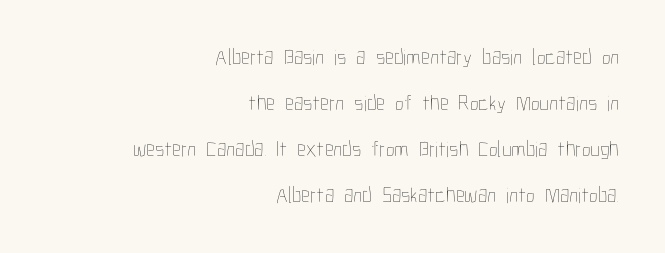
Airy leading. Spacing between characters is what you'd get straight out of the box. Caption: face not bold, strokes unweighted. This sample uses an upright cut, with every glyph sitting square on the baseline. Typeset ragged left — the right edge is the straight one.
